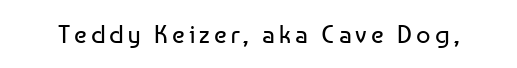
{"italic": "no", "bold": "no", "underline": "no", "glyph_px": 25}
